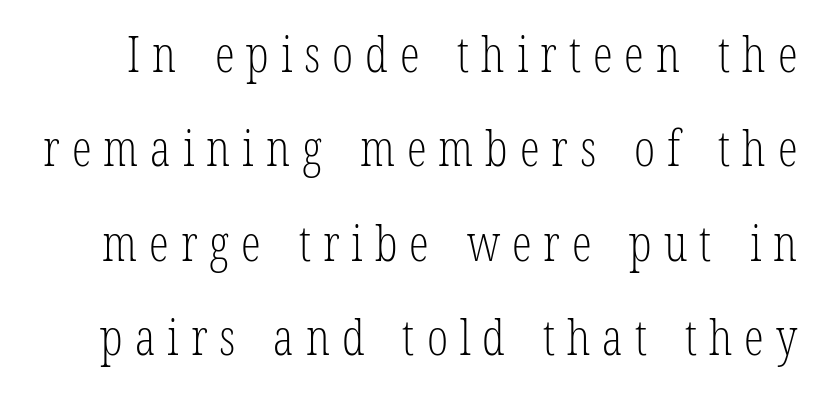
Looks like regular typesetting: each glyph gets only the width it needs. No extra ink here — the face is not bold. A typesetter would mark this as roman, not italic. Does the type have serifs? Yes, each stem ends in a small foot. Compared with typical body copy, the letter spacing here is much looser. The baseline area is clear.
